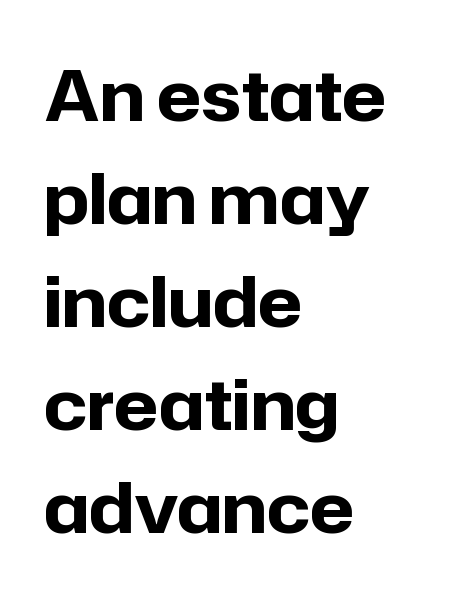
Is this a fixed-width face? No — the glyphs have proportional, varying widths. Nothing sits at the stroke ends, so this counts as sans-serif. Short and long lines alike share a common starting point at left. Descenders are the only things crossing below the line. Compared with an ordinary text face, these strokes are far heavier — a full bold.
